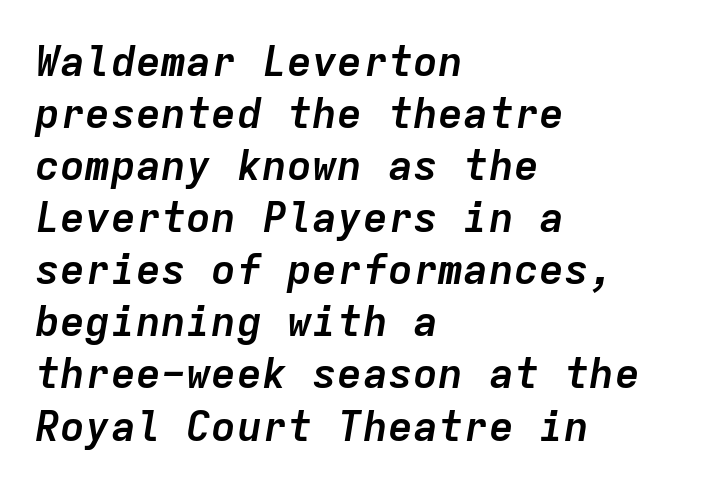
The passage shown is typed in a monospace face where columns stay perfectly aligned. The type is set solid horizontally, with unmodified tracking. Weight: bold. Italic: yes, the glyphs are oblique. The typesetter chose a ragged-right arrangement here. Bare-footed words on every line.
